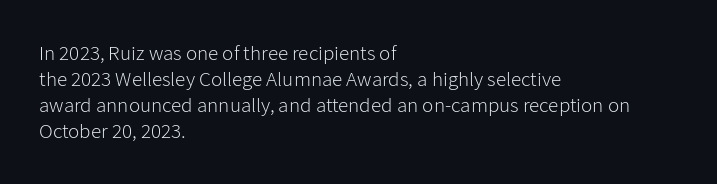
The typography opts for an upright posture over an oblique one. Unmarked baselines from the first word to the last. Students, note that the glyphs here touch the page at normal intervals. Which margin do the lines hug? The left one — the right edge is uneven. The typesetting does not lean heavy: it is not bold.
